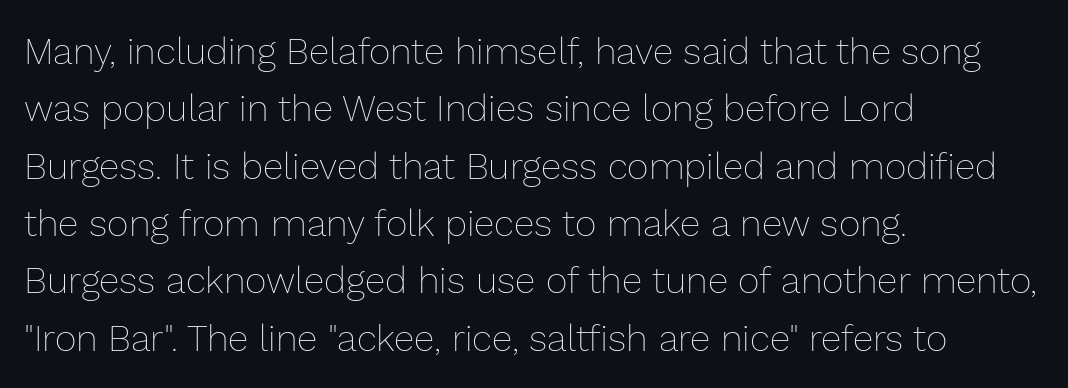
The line-height multiplier appears to be the usual default. Letter spacing: default. Ascenders rise straight up at ninety degrees. The gap between lines stays unmarked.
